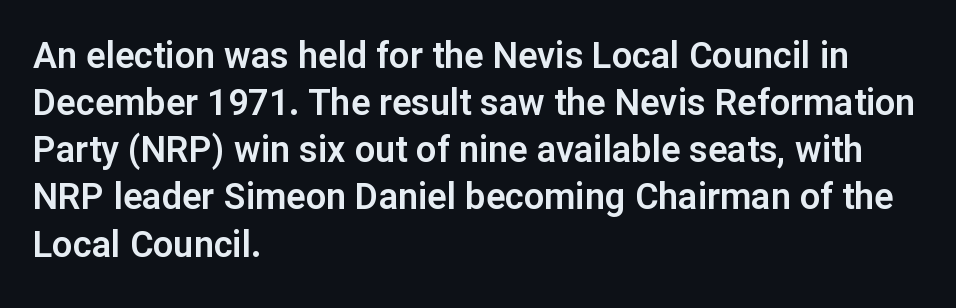
The image shows 36 px sans-serif type, upright; set left-aligned, normal line spacing (1.31x), normal letter spacing, not underlined; low stroke contrast and a medium x-height.
